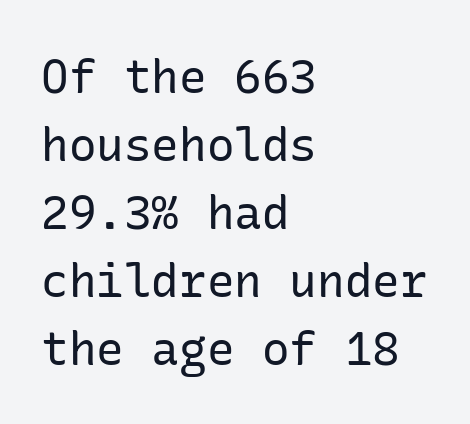
Notice how the passage keeps a crisp vertical edge on the left only. Type style note: lacks serifs. Anything drawn beneath the words? Only blank space. Stem width sits at or under what a default text font uses.
